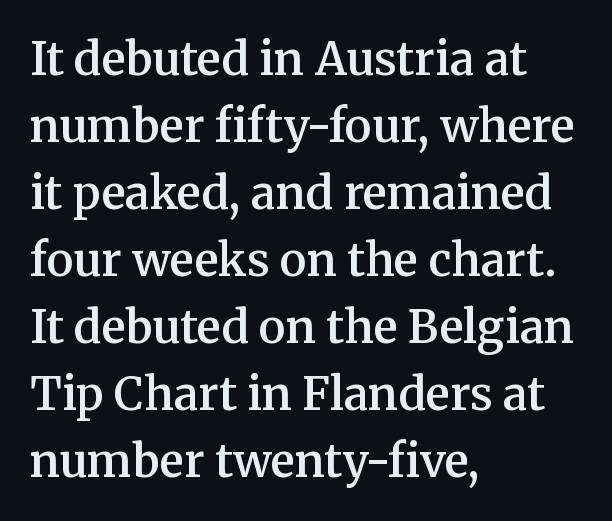
Q: Is the text bold? A: Semi-bold.
Q: Is the text italic (slanted)? A: No, it is upright.
Q: Is the typeface a serif or a sans-serif typeface? A: Serif.
Q: Is the text underlined? A: No.
Q: How is the paragraph aligned? A: Left-aligned.
Q: Is the spacing between letters normal or unusually wide? A: Normal.
Q: Is the spacing between lines tight, normal or loose? A: Normal.
Q: Width (condensed, normal, or wide)? A: Normal.
Q: Stroke contrast? A: Medium.
Q: x-height? A: Medium.
Q: Monospaced? A: No.
